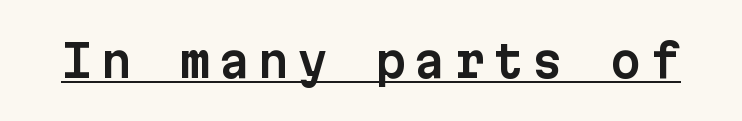
If you drew a line through each stem, it would be perfectly vertical. Font category for this specimen: sans-serif. Fixed-width glyphs throughout — classic coding-font behaviour. What decoration does the sample have? An underline.
